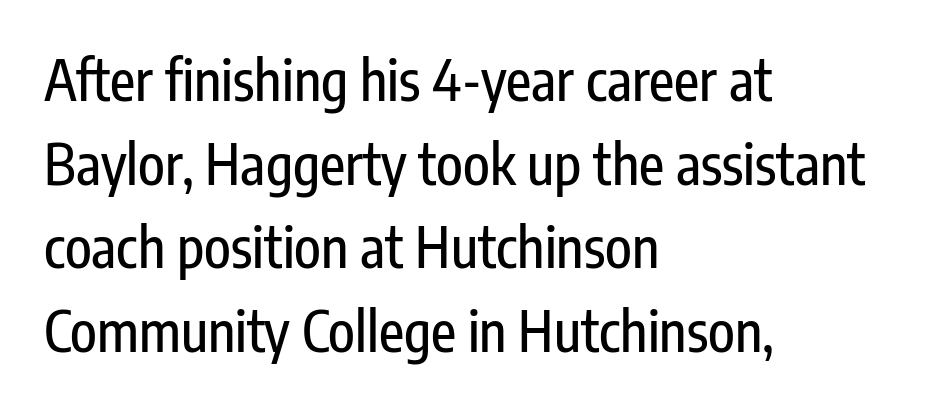
The paragraph has a hard left edge and a soft right edge. A typesetter would label this face a sans. Honestly, the letter spacing is just normal — you wouldn't notice it. The face used here is proportionally spaced, like ordinary book or web type. Quick note: underline off. It's the straight-up-and-down kind of type.
